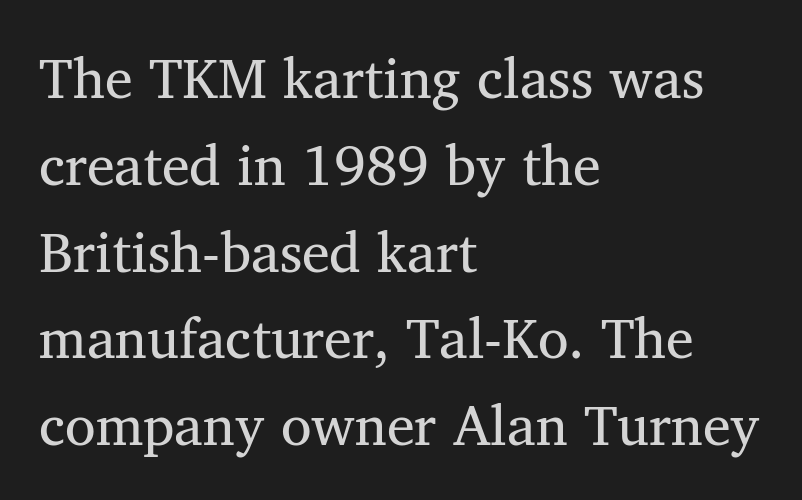
Q: Is the text italic (slanted)? A: No, it is upright.
Q: Is the typeface a serif or a sans-serif typeface? A: Serif.
Q: Is the text underlined? A: No.
Q: How is the paragraph aligned? A: Left-aligned.
Q: Is the spacing between letters normal or unusually wide? A: Normal.
Q: Is the spacing between lines tight, normal or loose? A: Normal.
Q: Width (condensed, normal, or wide)? A: Normal.
Q: Stroke contrast? A: Medium.
Q: x-height? A: Medium.
Q: Monospaced? A: No.
